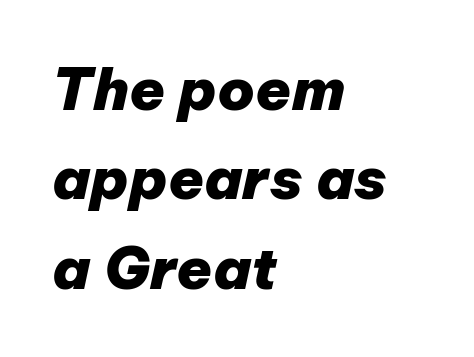
Q: Is the text bold? A: Yes.
Q: Is the text italic (slanted)? A: Yes, it leans right by about 12 degrees.
Q: Is the text underlined? A: No.
Q: How is the paragraph aligned? A: Left-aligned.
Q: Is the spacing between letters normal or unusually wide? A: Normal.
Q: Is the spacing between lines tight, normal or loose? A: Normal.
Q: Width (condensed, normal, or wide)? A: Normal.
Q: Stroke contrast? A: Low.
Q: x-height? A: Medium.
Q: Monospaced? A: No.
